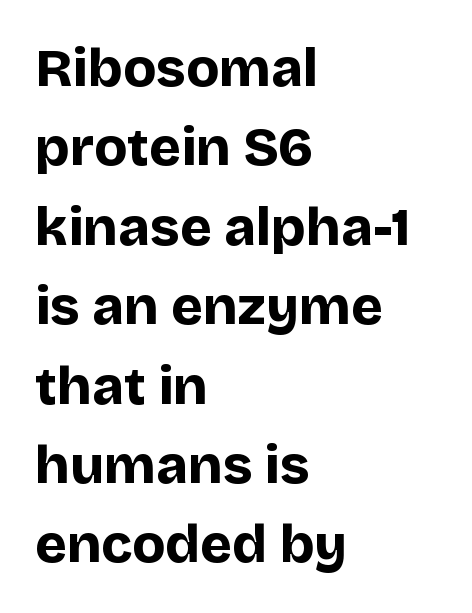
{"serif": "no", "italic": "no", "bold": "yes", "weight": "bold", "width": "normal", "stroke_contrast": "low", "x_height": "large", "monospaced": "no", "underline": "no", "align": "left", "line_spacing": "normal", "line_spacing_ratio": 1.47, "letter_spacing": "normal", "letter_spacing_em": 0.0, "glyph_px": 54}
